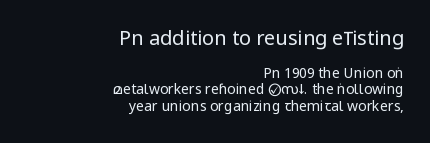
Q: Is the text bold? A: No.
Q: Is the text italic (slanted)? A: No, it is upright.
Q: Is the text underlined? A: No.
Q: How is the paragraph aligned? A: Right-aligned.
Q: Is the spacing between letters normal or unusually wide? A: Normal.
Q: Which block of text is set in a larger size, the first (top) or the second (bottom)? A: The first (top) one.
